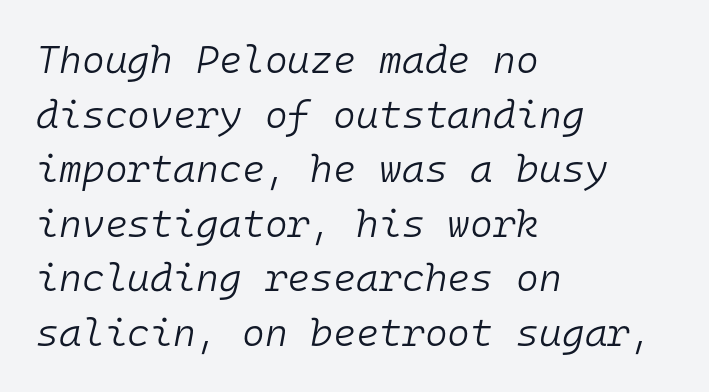
A typesetter would call this leading conventional body-copy spacing. The passage shown has conventional tracking throughout. The typeface has the unassuming heft of standard copy or less. Descenders hang freely into open space. Each letter, wide or thin by design, is forced into the same width here.
